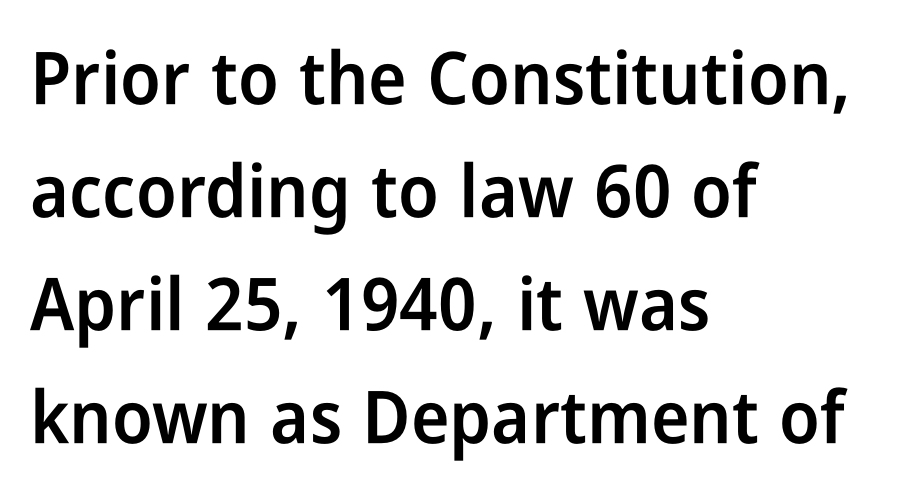
Q: Is the text bold? A: Semi-bold.
Q: Is the text italic (slanted)? A: No, it is upright.
Q: Is the typeface a serif or a sans-serif typeface? A: Sans-serif.
Q: Is the text underlined? A: No.
Q: How is the paragraph aligned? A: Left-aligned.
Q: Is the spacing between letters normal or unusually wide? A: Normal.
Q: Is the spacing between lines tight, normal or loose? A: Normal.
Q: Width (condensed, normal, or wide)? A: Condensed.
Q: Stroke contrast? A: Low.
Q: x-height? A: Medium.
Q: Monospaced? A: No.
